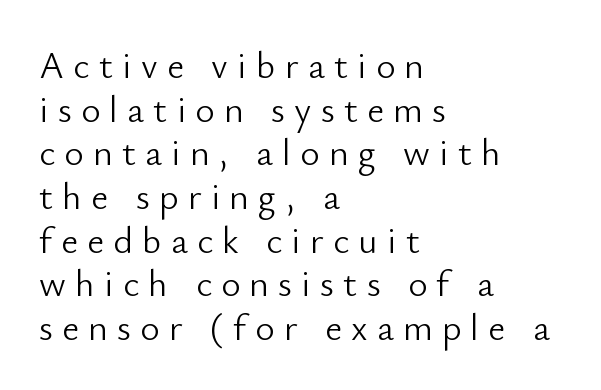
Varying glyph widths throughout — classic text-font behaviour. Words float on clear page, feet unadorned. Letters have the restrained weight of plain body copy at most. When letters stand straight like this, we call the style roman or upright. A student would call this left alignment; a typographer would say flush left, rag right. Display-style spreading of the glyphs; the letterfit is very open.
